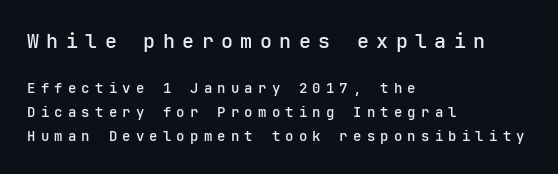
The image shows 20 px text type, upright; set left-aligned, line spacing 1.73x, unusually wide letter spacing (+0.37 em), not underlined; the first (top) block is 1.43x larger.
